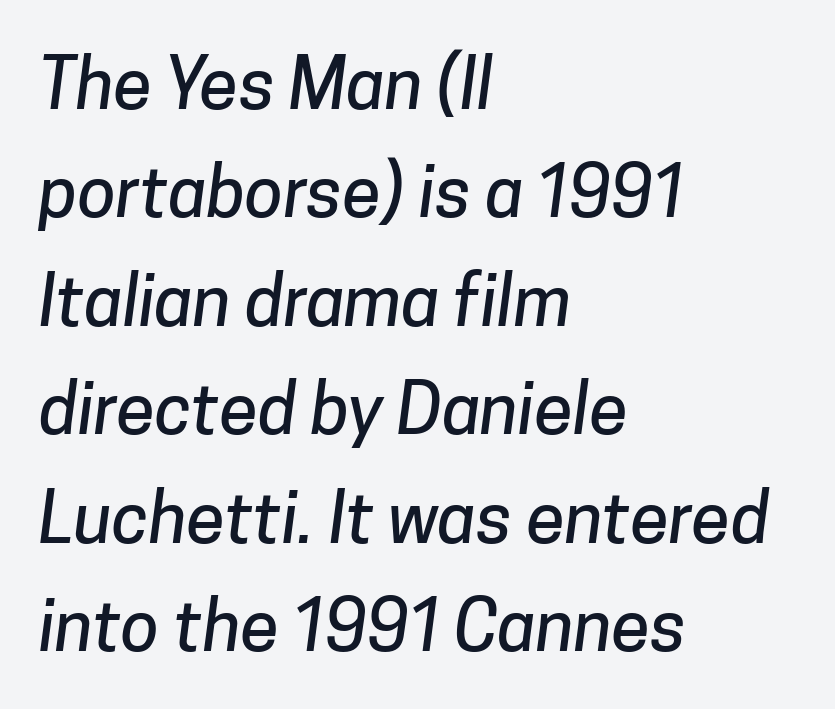
Q: Is the typeface a serif or a sans-serif typeface? A: Sans-serif.
Q: Is the text underlined? A: No.
Q: How is the paragraph aligned? A: Left-aligned.
Q: Is the spacing between letters normal or unusually wide? A: Normal.
Q: Is the spacing between lines tight, normal or loose? A: Normal.
Q: Width (condensed, normal, or wide)? A: Normal.
Q: Stroke contrast? A: Low.
Q: x-height? A: Medium.
Q: Monospaced? A: No.
